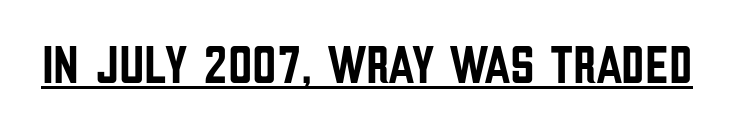
The image shows 54 px condensed sans-serif type, upright; set normal letter spacing, underlined; low stroke contrast and a large x-height.
